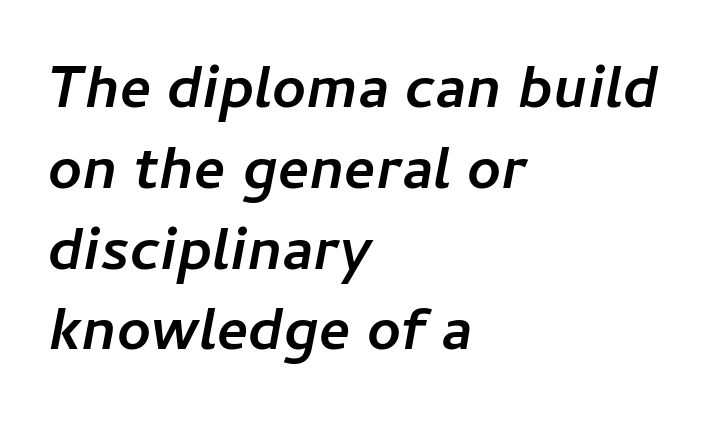
{"italic": "yes", "lean": "right", "slant_degrees": 11, "bold": "yes", "weight": "semibold", "width": "normal", "stroke_contrast": "low", "x_height": "medium", "monospaced": "no", "underline": "no", "align": "left", "line_spacing": "normal", "line_spacing_ratio": 1.37, "letter_spacing": "normal", "letter_spacing_em": 0.0, "glyph_px": 59}
